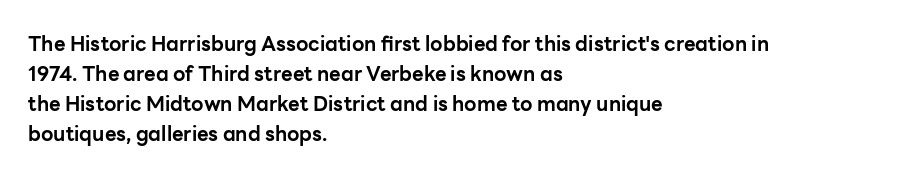
The image shows 20 px bold type, upright; set left-aligned, normal line spacing (1.5x), normal letter spacing, not underlined.
